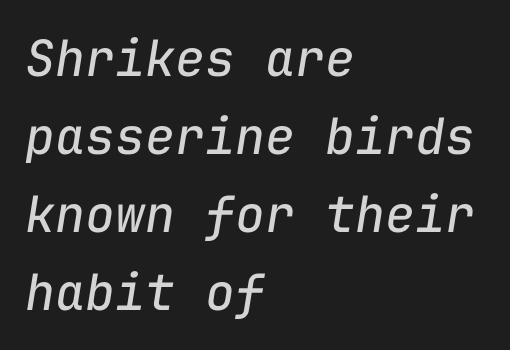
This block has exactly the height ordinary leading produces. The setting favours the left margin, as ordinary paragraphs usually do. The weight would be labelled regular, book, light, or lighter still. Underlining? Definitely not there. A typesetter would call this monospace, since all characters share one set width.
